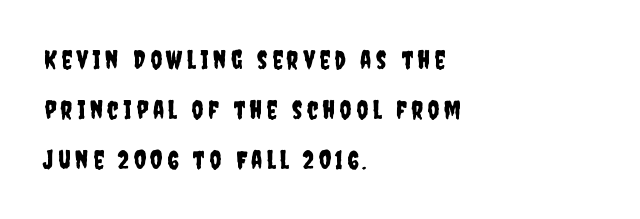
Beneath every word, the page is bare. All the whitespace from short lines collects on the right. Does the lettering tilt? It doesn't — this is upright. Vertical spacing — loose.
